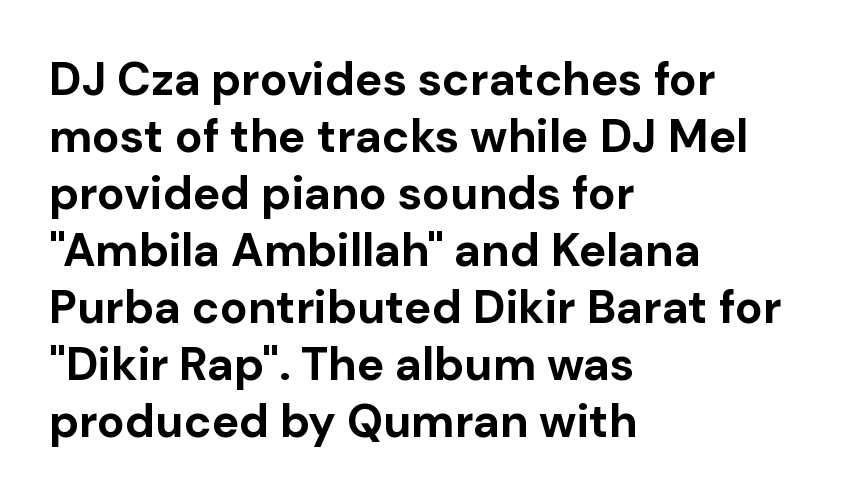
Q: Is the text bold? A: Yes.
Q: Is the text italic (slanted)? A: No, it is upright.
Q: Is the typeface a serif or a sans-serif typeface? A: Sans-serif.
Q: Is the text underlined? A: No.
Q: How is the paragraph aligned? A: Left-aligned.
Q: Is the spacing between letters normal or unusually wide? A: Normal.
Q: Width (condensed, normal, or wide)? A: Normal.
Q: Stroke contrast? A: Low.
Q: x-height? A: Medium.
Q: Monospaced? A: No.
